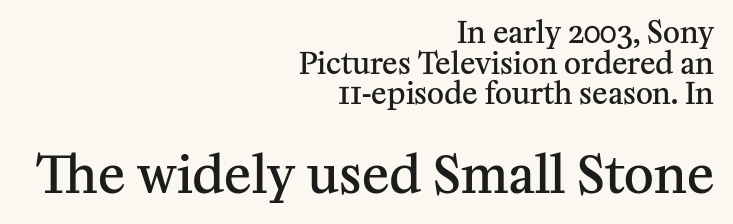
{"serif": "yes", "italic": "no", "bold": "semi", "weight": "semibold", "width": "normal", "stroke_contrast": "medium", "x_height": "medium", "monospaced": "no", "underline": "no", "align": "right", "line_spacing": "tight", "line_spacing_ratio": 1.06, "letter_spacing": "normal", "letter_spacing_em": 0.0, "larger_block": "second", "size_ratio": 1.76, "glyph_px": 51}
